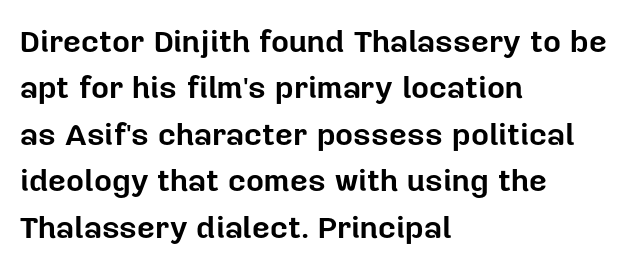
{"serif": "no", "italic": "no", "bold": "yes", "weight": "bold", "width": "normal", "stroke_contrast": "low", "x_height": "medium", "monospaced": "no", "underline": "no", "align": "left", "line_spacing": "normal", "line_spacing_ratio": 1.5, "letter_spacing": "normal", "letter_spacing_em": 0.0, "glyph_px": 31}
